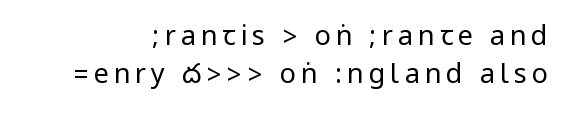
Q: Is the text bold? A: No.
Q: Is the text italic (slanted)? A: No, it is upright.
Q: Is the text underlined? A: No.
Q: Is the spacing between lines tight, normal or loose? A: Normal.
